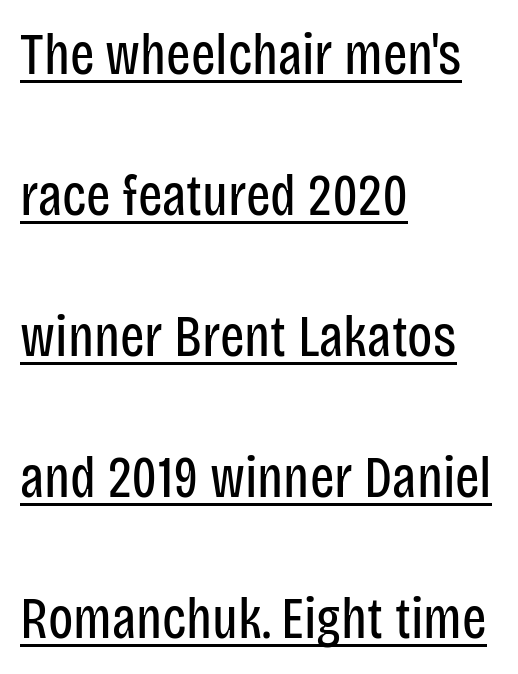
Q: Is the text bold? A: No.
Q: Is the text italic (slanted)? A: No, it is upright.
Q: Is the typeface a serif or a sans-serif typeface? A: Sans-serif.
Q: Is the text underlined? A: Yes.
Q: How is the paragraph aligned? A: Left-aligned.
Q: Is the spacing between letters normal or unusually wide? A: Normal.
Q: Is the spacing between lines tight, normal or loose? A: Loose.
Q: Width (condensed, normal, or wide)? A: Condensed.
Q: Stroke contrast? A: Low.
Q: x-height? A: Large.
Q: Monospaced? A: No.
